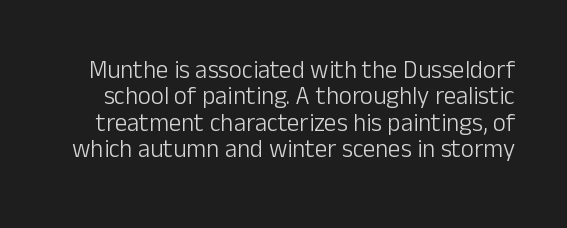
{"italic": "no", "bold": "no", "underline": "no", "line_spacing": "tight", "line_spacing_ratio": 1.06, "letter_spacing": "normal", "letter_spacing_em": 0.0, "glyph_px": 25}
